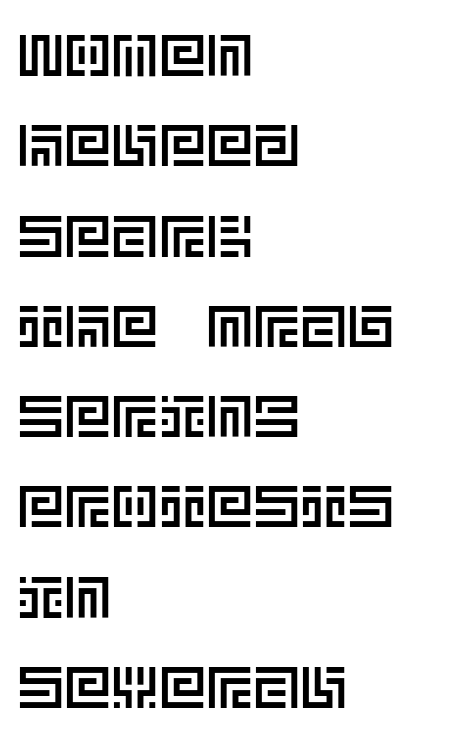
Q: Is the text italic (slanted)? A: No, it is upright.
Q: Is the text underlined? A: No.
Q: How is the paragraph aligned? A: Left-aligned.
Q: Is the spacing between letters normal or unusually wide? A: Normal.
Q: Is the spacing between lines tight, normal or loose? A: Normal.
Q: Width (condensed, normal, or wide)? A: Normal.
Q: x-height? A: Large.
